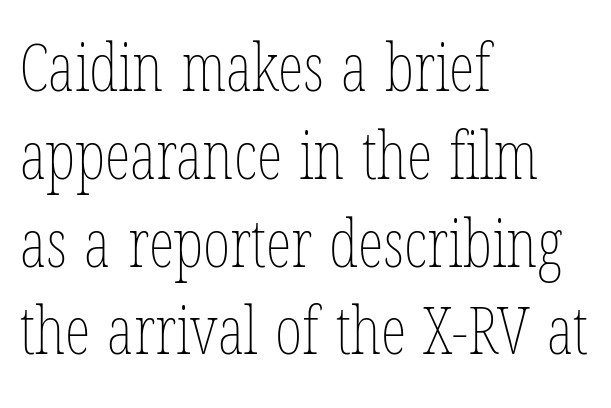
Q: Is the text bold? A: No.
Q: Is the text italic (slanted)? A: No, it is upright.
Q: Is the text underlined? A: No.
Q: How is the paragraph aligned? A: Left-aligned.
Q: Is the spacing between letters normal or unusually wide? A: Normal.
Q: Is the spacing between lines tight, normal or loose? A: Normal.
Q: Width (condensed, normal, or wide)? A: Condensed.
Q: Stroke contrast? A: Low.
Q: x-height? A: Medium.
Q: Monospaced? A: No.
